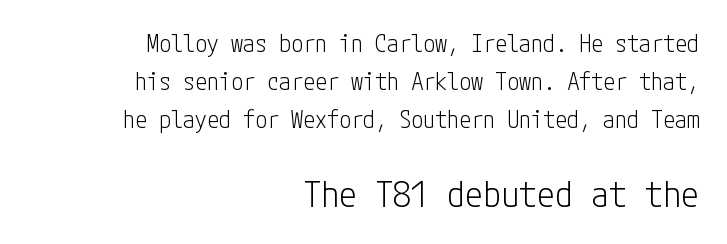
The passage shown is not bold in any degree. Is the lower block the larger one? Yes — the lower block carries the bigger type. To sum up the face: it is a sans, with no serifs. Nope, not italic — everything's standing straight.
